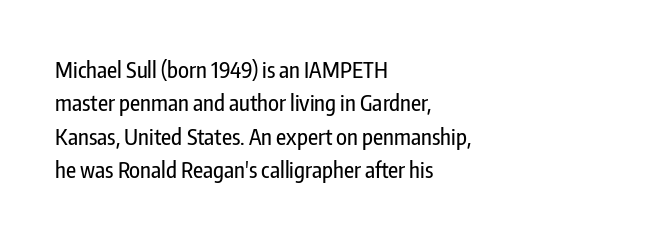
{"italic": "no", "underline": "no", "align": "left", "line_spacing": "normal", "line_spacing_ratio": 1.52, "letter_spacing": "normal", "letter_spacing_em": 0.0, "glyph_px": 22}
